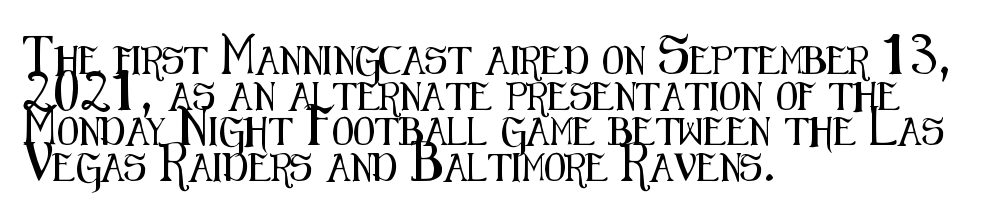
Casual observation: everything's shoved over to the left. What stands out about the letter spacing? Nothing — it is the standard amount. The leading is moderate, giving the passage an even texture. The passage shown is typed in a proportional face where columns would drift.
